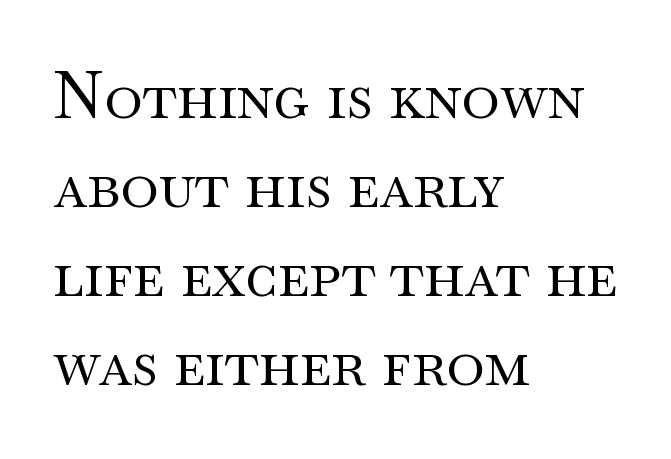
Q: Is the text bold? A: No.
Q: Is the text italic (slanted)? A: No, it is upright.
Q: Is the typeface a serif or a sans-serif typeface? A: Serif.
Q: Is the text underlined? A: No.
Q: How is the paragraph aligned? A: Left-aligned.
Q: Is the spacing between letters normal or unusually wide? A: Normal.
Q: Is the spacing between lines tight, normal or loose? A: Normal.
Q: Width (condensed, normal, or wide)? A: Wide.
Q: Stroke contrast? A: Medium.
Q: x-height? A: Small.
Q: Monospaced? A: No.
